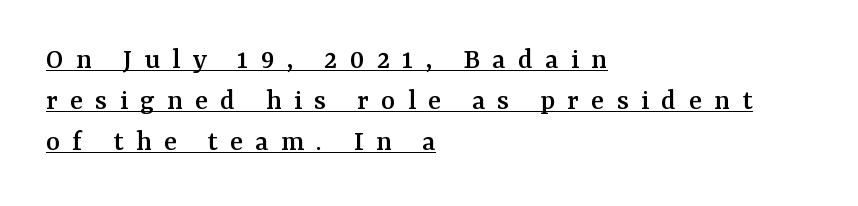
The image shows 30 px serif type, upright; set left-aligned, normal line spacing (1.37x), unusually wide letter spacing (+0.41 em), underlined; medium stroke contrast and a medium x-height.
